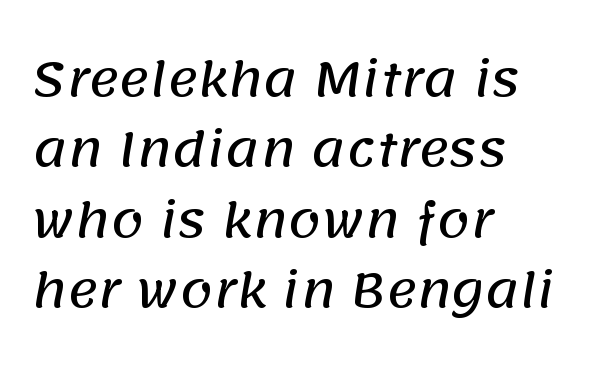
Varying glyph widths throughout — classic text-font behaviour. The line-height multiplier appears to be the usual default. The glyphs are unaccompanied by any horizontal stroke below them. What stands out about the letter spacing? Nothing — it is the standard amount.
